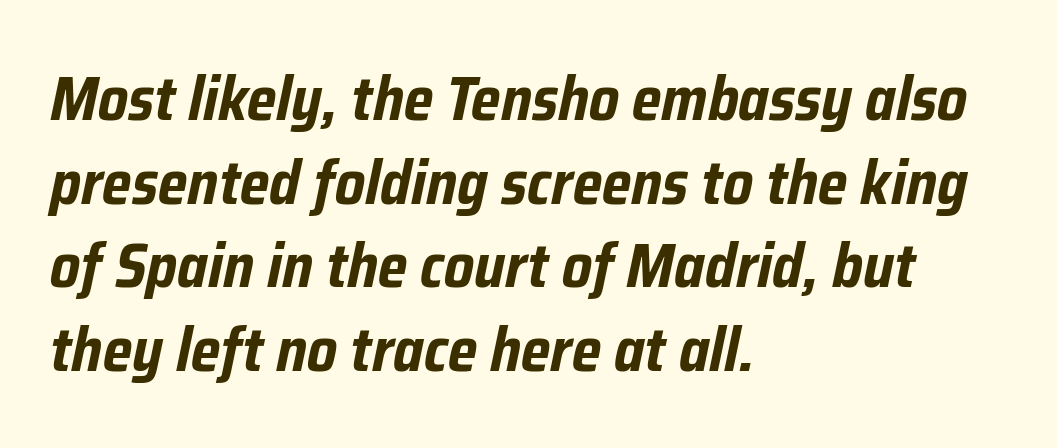
Designer's note — italics engaged. Short and long lines alike share a common starting point at left. Caption: bold face, heavy strokes. The strip under each line holds only bare page. Standard letterfit; no display-style spreading of the glyphs. Honestly, the row spacing looks completely unremarkable.
